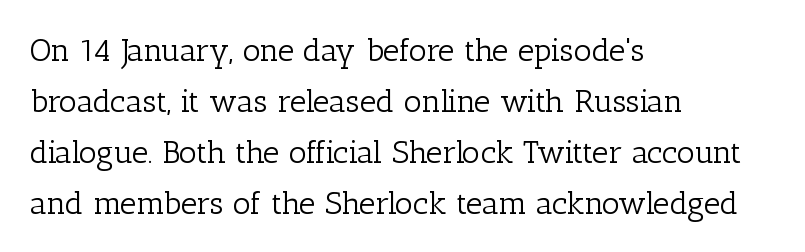
{"serif": "yes", "italic": "no", "bold": "no", "weight": "light", "width": "normal", "stroke_contrast": "low", "x_height": "medium", "monospaced": "no", "underline": "no", "align": "left", "line_spacing": "normal", "line_spacing_ratio": 1.59, "letter_spacing": "normal", "letter_spacing_em": 0.0, "glyph_px": 32}
